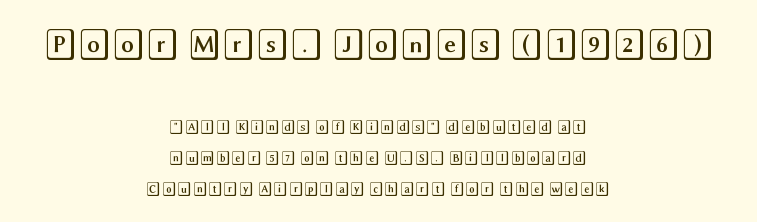
The image shows 31 px wide type, upright; set centered, loose line spacing (2.2x), normal letter spacing, not underlined; the first (top) block is 2.21x larger; a large x-height.
